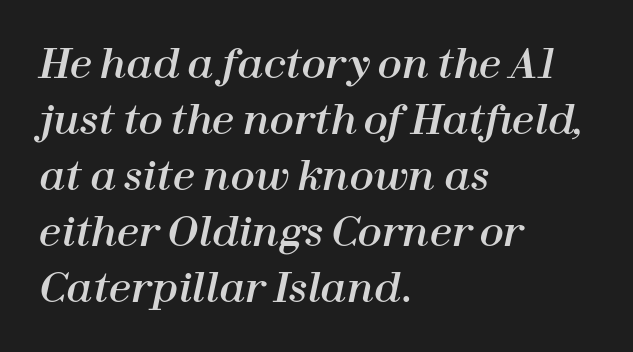
The image shows 40 px text type, italic (leaning right); set left-aligned, normal line spacing (1.4x), normal letter spacing, not underlined; high stroke contrast and a medium x-height.
